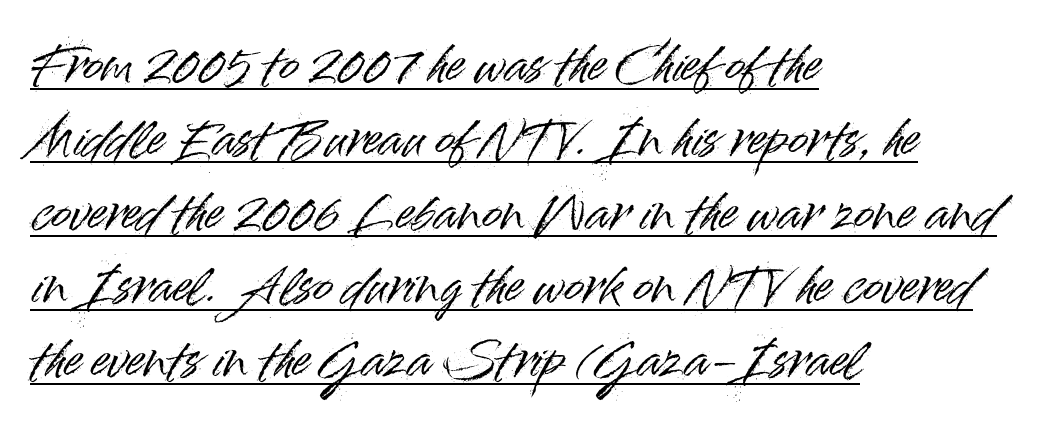
The image shows 47 px sans-serif type; set left-aligned, normal line spacing (1.57x), normal letter spacing, underlined; high stroke contrast and a small x-height.
